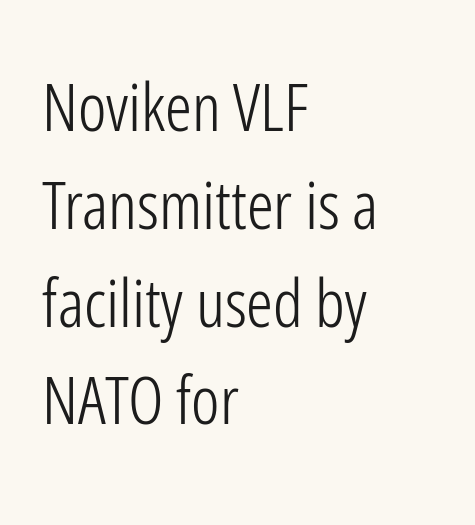
The image shows 67 px light, condensed sans-serif type, upright; set left-aligned, normal line spacing (1.46x), normal letter spacing, not underlined; low stroke contrast and a medium x-height.
